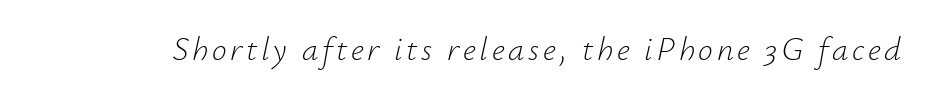
The image shows 33 px light type, italic (leaning right); set not underlined; low stroke contrast and a small x-height.
